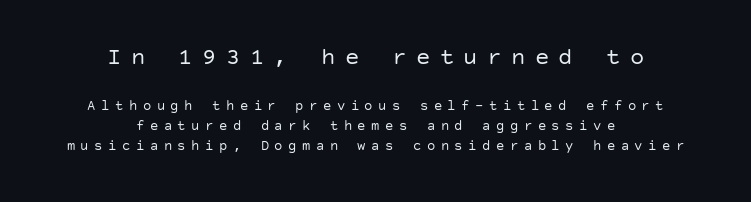
The image shows 24 px text type, upright; set centered, normal line spacing (1.41x), unusually wide letter spacing (+0.39 em), not underlined; the first (top) block is 1.71x larger.
